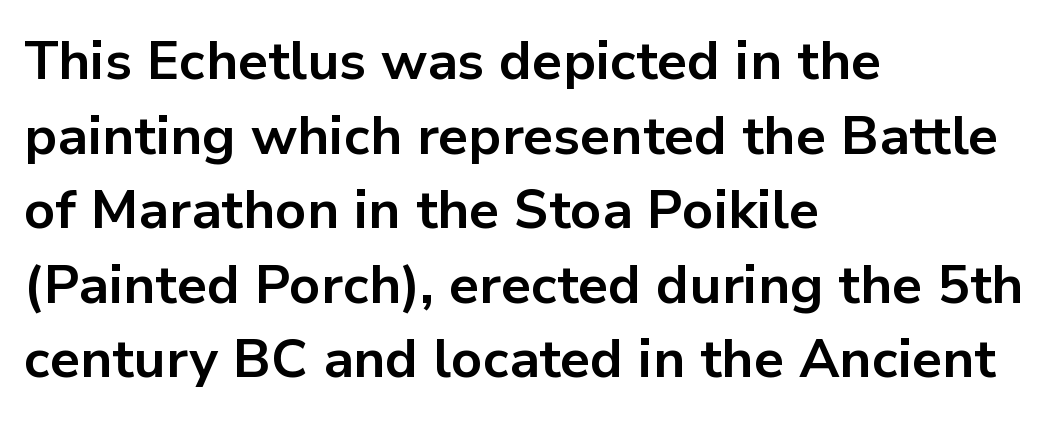
Q: Is the text bold? A: Yes.
Q: Is the text italic (slanted)? A: No, it is upright.
Q: Is the typeface a serif or a sans-serif typeface? A: Sans-serif.
Q: Is the text underlined? A: No.
Q: How is the paragraph aligned? A: Left-aligned.
Q: Is the spacing between letters normal or unusually wide? A: Normal.
Q: Is the spacing between lines tight, normal or loose? A: Normal.
Q: Width (condensed, normal, or wide)? A: Normal.
Q: Stroke contrast? A: Low.
Q: x-height? A: Medium.
Q: Monospaced? A: No.
